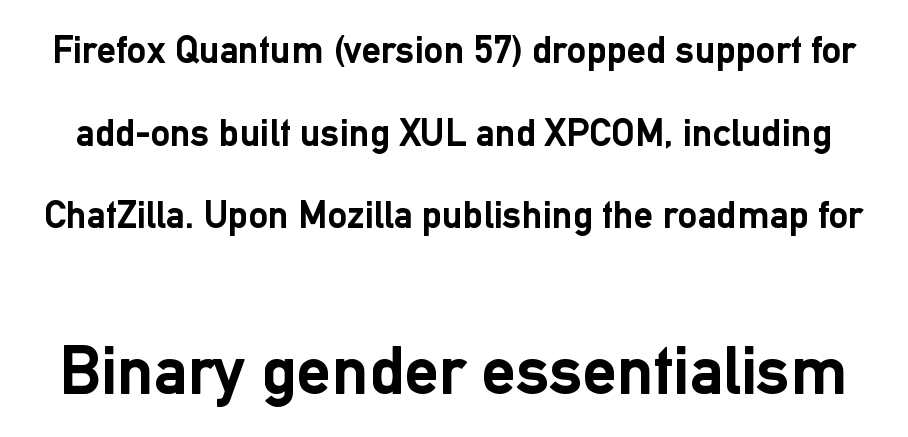
Posture: upright roman. Typesetter's note: full bold, strokes at maximum text heaviness. Beneath every word, the page is bare. Top chunk: small. Bottom chunk: large.
